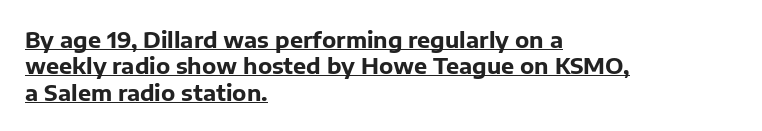
The image shows 22 px bold type, upright; set left-aligned, line spacing 1.2x, normal letter spacing, underlined.
